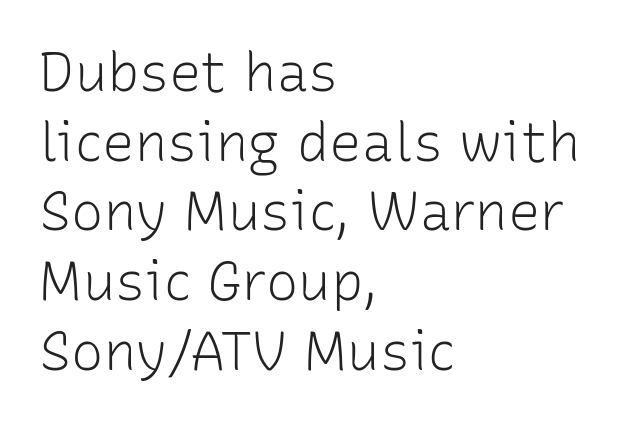
Q: Is the text bold? A: No.
Q: Is the text italic (slanted)? A: No, it is upright.
Q: Is the typeface a serif or a sans-serif typeface? A: Sans-serif.
Q: Is the text underlined? A: No.
Q: How is the paragraph aligned? A: Left-aligned.
Q: Is the spacing between letters normal or unusually wide? A: Normal.
Q: Is the spacing between lines tight, normal or loose? A: Normal.
Q: Width (condensed, normal, or wide)? A: Normal.
Q: Stroke contrast? A: Low.
Q: x-height? A: Medium.
Q: Monospaced? A: No.
